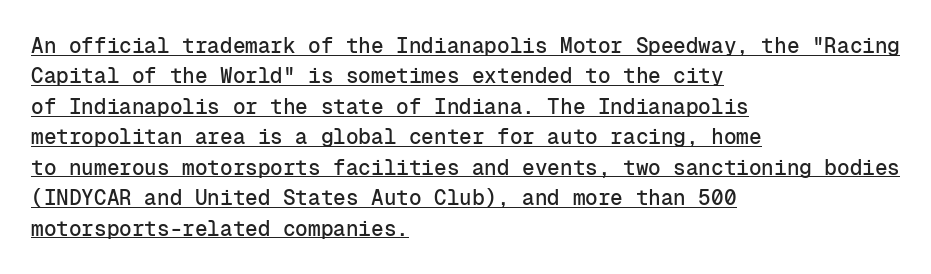
The image shows 21 px text type, upright; set left-aligned, normal line spacing (1.45x), normal letter spacing, underlined.
